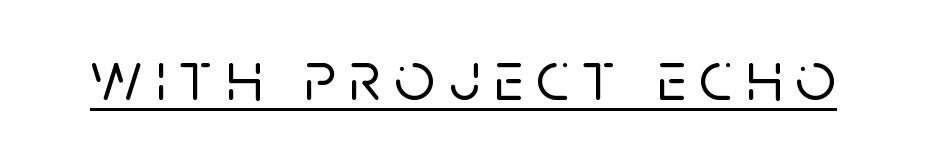
No feet cap the strokes, marking this as sans-serif type. Looks like regular typesetting: each glyph gets only the width it needs. Every word sits above its own underline. The typography opts for an upright posture over an oblique one.
